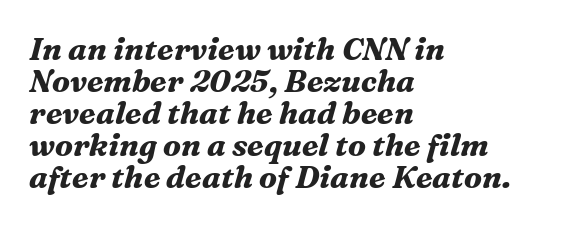
Leading is clearly below the norm, producing a dense column. Words float on clear page, feet unadorned. In terms of letterform style, serifs are clearly present. The face used here has the dense, thick strokes of a bold.
